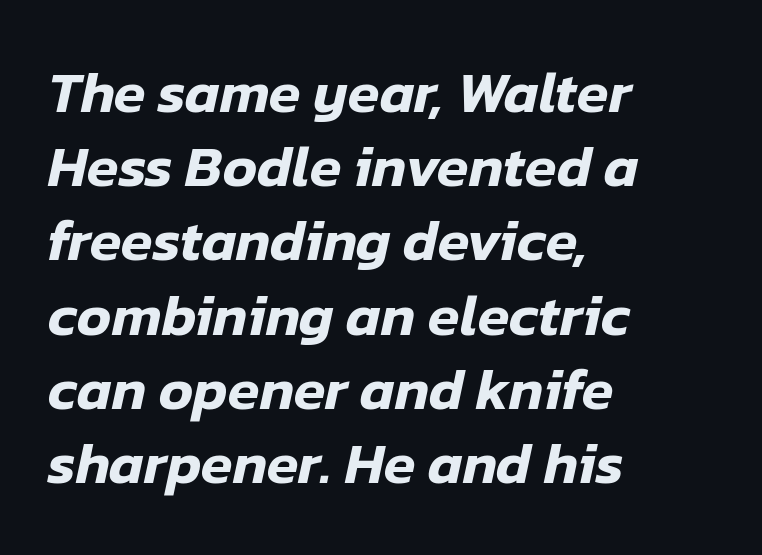
Q: Is the text italic (slanted)? A: Yes, it leans right by about 12 degrees.
Q: Is the text underlined? A: No.
Q: How is the paragraph aligned? A: Left-aligned.
Q: Is the spacing between letters normal or unusually wide? A: Normal.
Q: Is the spacing between lines tight, normal or loose? A: Normal.
Q: Width (condensed, normal, or wide)? A: Normal.
Q: Stroke contrast? A: Low.
Q: x-height? A: Medium.
Q: Monospaced? A: No.
